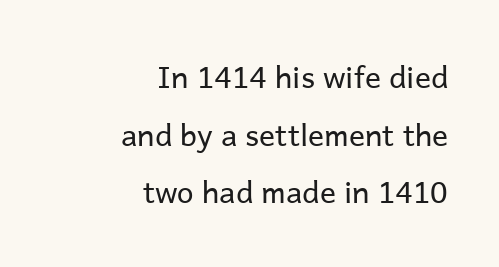
Spacing between characters is what you'd get straight out of the box. These lines were composed using upright roman letters. A flush-right, rag-left setting is used for this passage. Classification — sans serif.
